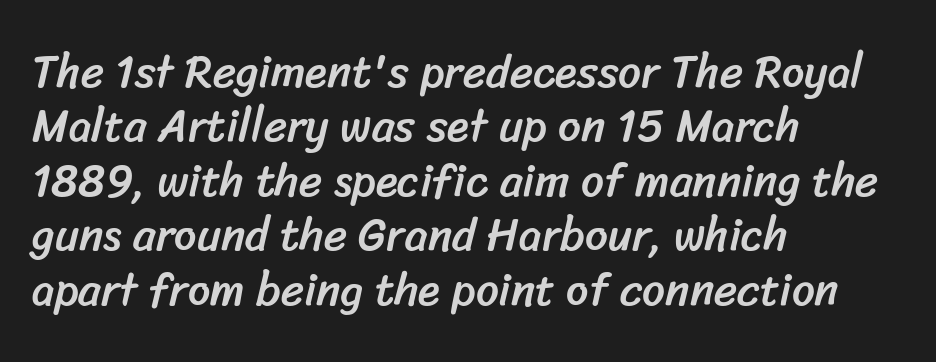
Q: Is the typeface a serif or a sans-serif typeface? A: Sans-serif.
Q: Is the text underlined? A: No.
Q: How is the paragraph aligned? A: Left-aligned.
Q: Is the spacing between letters normal or unusually wide? A: Normal.
Q: Width (condensed, normal, or wide)? A: Normal.
Q: Stroke contrast? A: Low.
Q: x-height? A: Medium.
Q: Monospaced? A: No.
